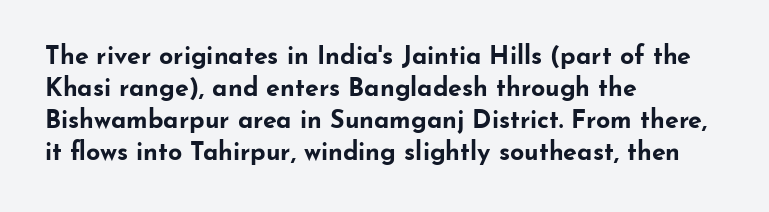
The image shows 25 px bold type, upright; set left-aligned, normal line spacing (1.28x), normal letter spacing, not underlined.
